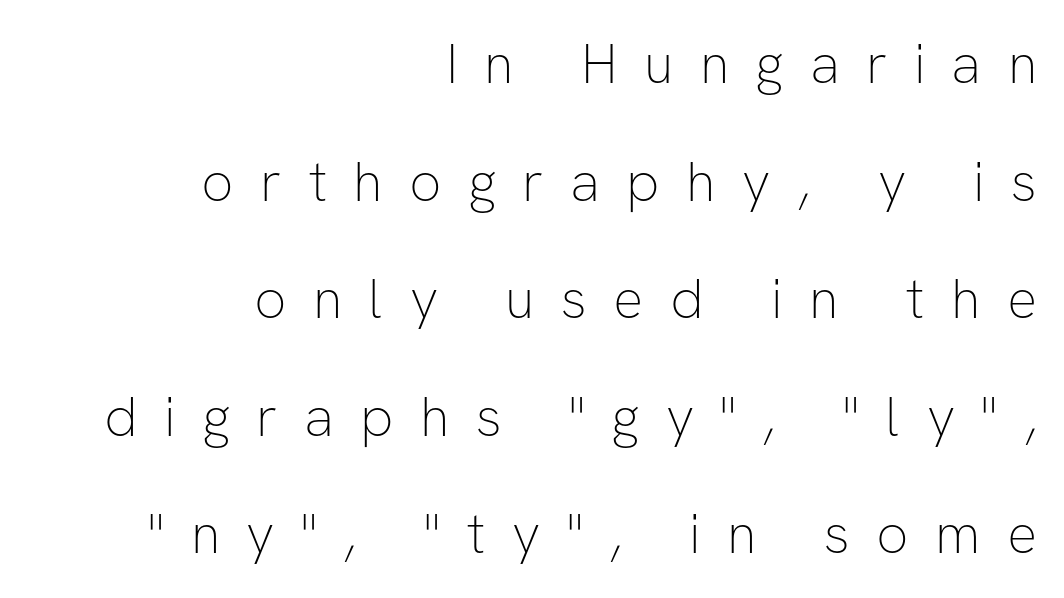
Q: Is the text bold? A: No.
Q: Is the text italic (slanted)? A: No, it is upright.
Q: Is the typeface a serif or a sans-serif typeface? A: Sans-serif.
Q: Is the text underlined? A: No.
Q: How is the paragraph aligned? A: Right-aligned.
Q: Is the spacing between letters normal or unusually wide? A: Unusually wide.
Q: Is the spacing between lines tight, normal or loose? A: Loose.
Q: Width (condensed, normal, or wide)? A: Normal.
Q: Stroke contrast? A: Low.
Q: x-height? A: Medium.
Q: Monospaced? A: No.
